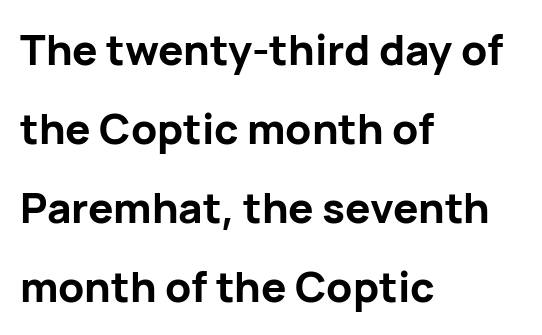
{"serif": "no", "italic": "no", "bold": "yes", "weight": "bold", "width": "normal", "stroke_contrast": "low", "x_height": "medium", "monospaced": "no", "underline": "no", "align": "left", "line_spacing_ratio": 1.88, "letter_spacing": "normal", "letter_spacing_em": 0.0, "glyph_px": 42}
